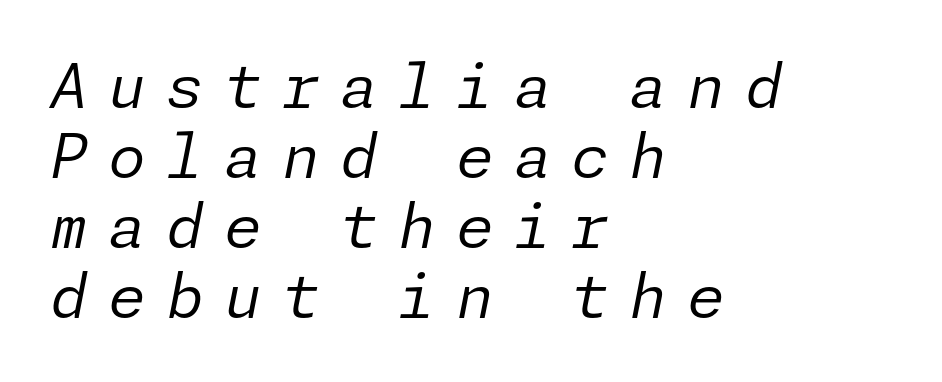
The image shows 61 px regular-weight type, italic (leaning right); set left-aligned, tight line spacing (1.15x), unusually wide letter spacing (+0.33 em), not underlined; low stroke contrast and a medium x-height.
